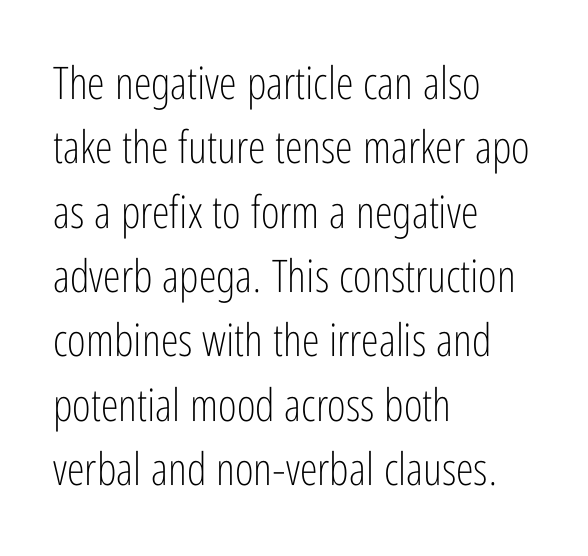
You could not count columns in this text — the font is proportionally spaced. The space between consecutive lines is moderate. The type family on display is of the sans-serif kind. Designer's note — italics off, roman on. Beneath every word, the page is bare. The line texture is even and compact thanks to regular tracking.
